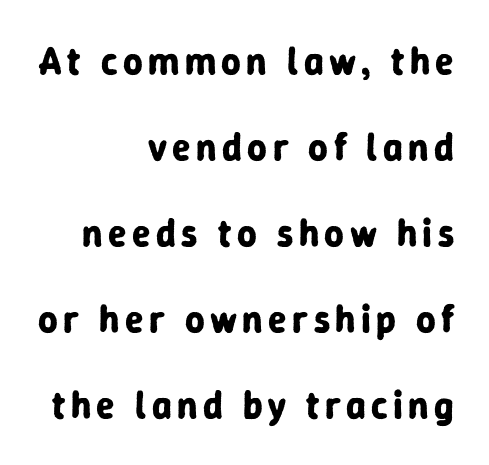
{"serif": "no", "italic": "no", "bold": "yes", "weight": "bold", "width": "normal", "stroke_contrast": "low", "x_height": "medium", "monospaced": "no", "underline": "no", "align": "right", "line_spacing": "loose", "line_spacing_ratio": 2.26, "glyph_px": 38}
